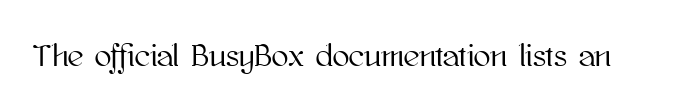
Q: Is the text italic (slanted)? A: No, it is upright.
Q: Is the text underlined? A: No.
Q: Is the spacing between letters normal or unusually wide? A: Normal.
Q: Width (condensed, normal, or wide)? A: Normal.
Q: Stroke contrast? A: High.
Q: x-height? A: Medium.
Q: Monospaced? A: No.
